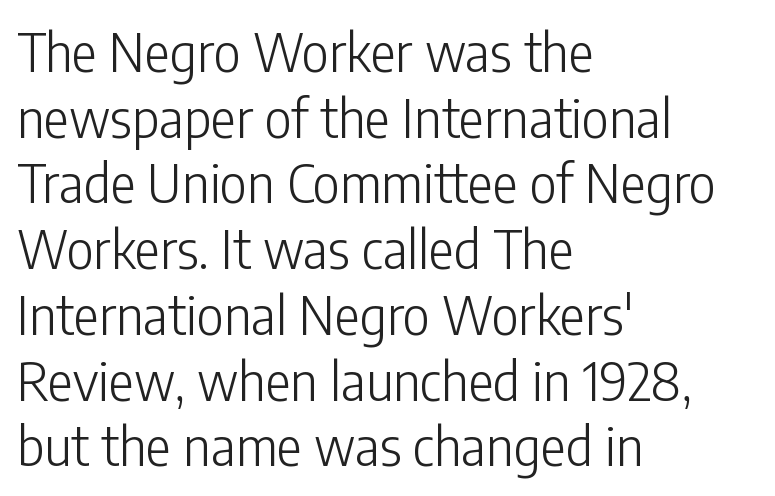
Q: Is the text bold? A: No.
Q: Is the text italic (slanted)? A: No, it is upright.
Q: Is the typeface a serif or a sans-serif typeface? A: Sans-serif.
Q: Is the text underlined? A: No.
Q: How is the paragraph aligned? A: Left-aligned.
Q: Is the spacing between letters normal or unusually wide? A: Normal.
Q: Width (condensed, normal, or wide)? A: Condensed.
Q: Stroke contrast? A: Low.
Q: x-height? A: Medium.
Q: Monospaced? A: No.
